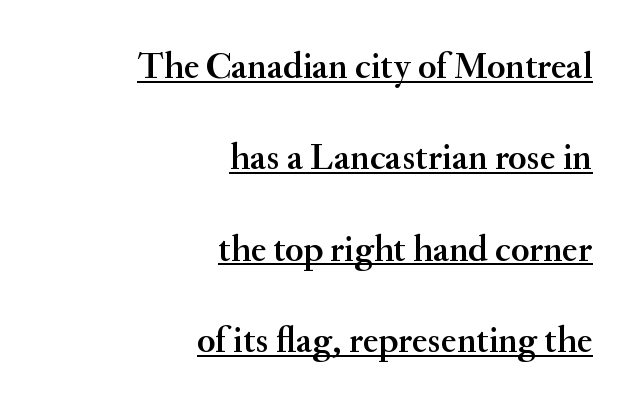
Q: Is the text italic (slanted)? A: No, it is upright.
Q: Is the typeface a serif or a sans-serif typeface? A: Serif.
Q: Is the text underlined? A: Yes.
Q: How is the paragraph aligned? A: Right-aligned.
Q: Is the spacing between letters normal or unusually wide? A: Normal.
Q: Is the spacing between lines tight, normal or loose? A: Loose.
Q: Width (condensed, normal, or wide)? A: Normal.
Q: Stroke contrast? A: Medium.
Q: x-height? A: Small.
Q: Monospaced? A: No.
